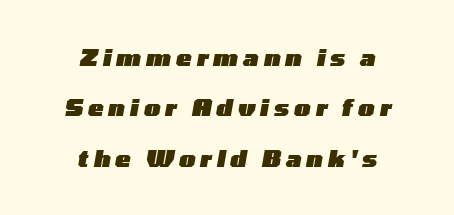
Caption: expanded tracking, letters set apart. What's the leading like? Stretched, with rows far apart. Set as a true bold cut, around the 700 mark. The zone under the glyphs is completely vacant. A centered setting, common on invitations and titles, is used for this passage.
